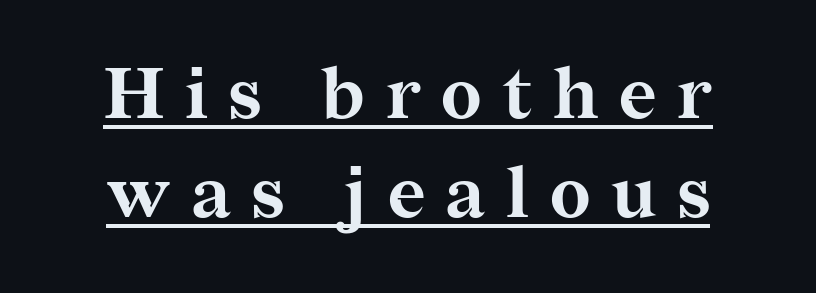
{"serif": "yes", "italic": "no", "bold": "yes", "weight": "bold", "width": "normal", "stroke_contrast": "medium", "x_height": "medium", "monospaced": "no", "underline": "yes", "line_spacing": "normal", "line_spacing_ratio": 1.38, "letter_spacing": "wide", "letter_spacing_em": 0.29, "glyph_px": 72}
